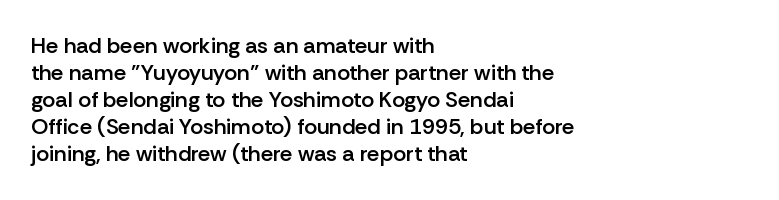
{"italic": "no", "bold": "semi", "underline": "no", "align": "left", "line_spacing_ratio": 1.23, "letter_spacing": "normal", "letter_spacing_em": 0.0, "glyph_px": 22}
